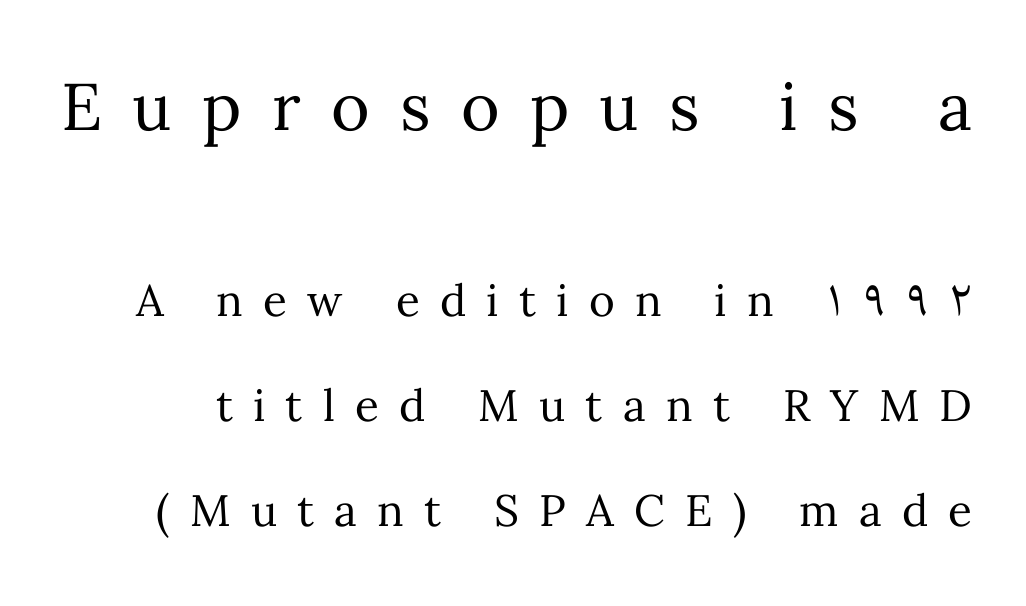
Q: Is the text bold? A: No.
Q: Is the text italic (slanted)? A: No, it is upright.
Q: Is the text underlined? A: No.
Q: Is the spacing between letters normal or unusually wide? A: Unusually wide.
Q: Is the spacing between lines tight, normal or loose? A: Loose.
Q: Which block of text is set in a larger size, the first (top) or the second (bottom)? A: The first (top) one.
Q: Width (condensed, normal, or wide)? A: Normal.
Q: Stroke contrast? A: Medium.
Q: x-height? A: Medium.
Q: Monospaced? A: No.
